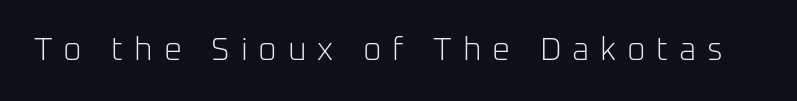
The image shows 32 px light sans-serif type, upright; set unusually wide letter spacing (+0.34 em), not underlined; low stroke contrast and a medium x-height.
